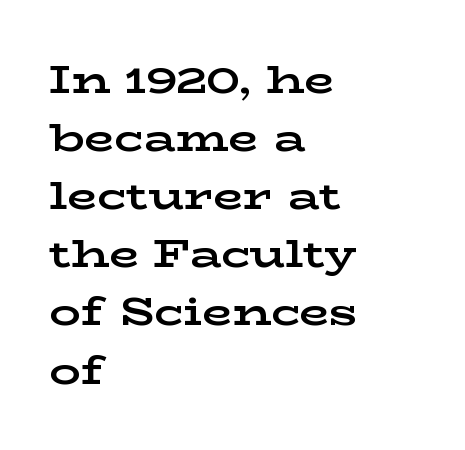
{"serif": "yes", "italic": "no", "bold": "yes", "weight": "bold", "width": "wide", "stroke_contrast": "low", "x_height": "medium", "monospaced": "no", "underline": "no", "align": "left", "line_spacing": "normal", "line_spacing_ratio": 1.49, "letter_spacing": "normal", "letter_spacing_em": 0.0, "glyph_px": 39}
